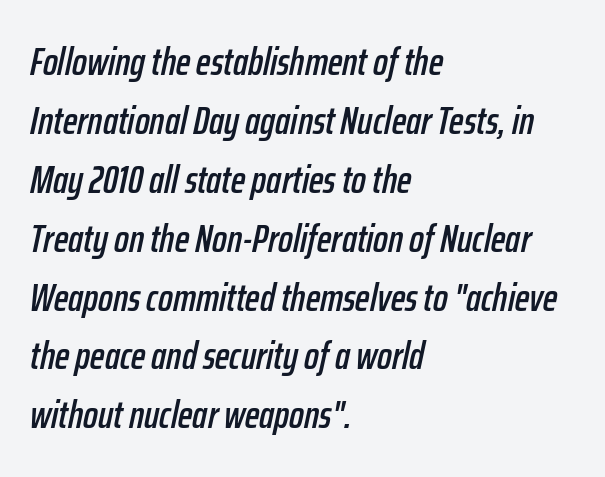
{"italic": "yes", "lean": "right", "slant_degrees": 12, "width": "condensed", "stroke_contrast": "low", "x_height": "medium", "monospaced": "no", "underline": "no", "align": "left", "line_spacing": "normal", "line_spacing_ratio": 1.51, "letter_spacing": "normal", "letter_spacing_em": 0.0, "glyph_px": 39}
